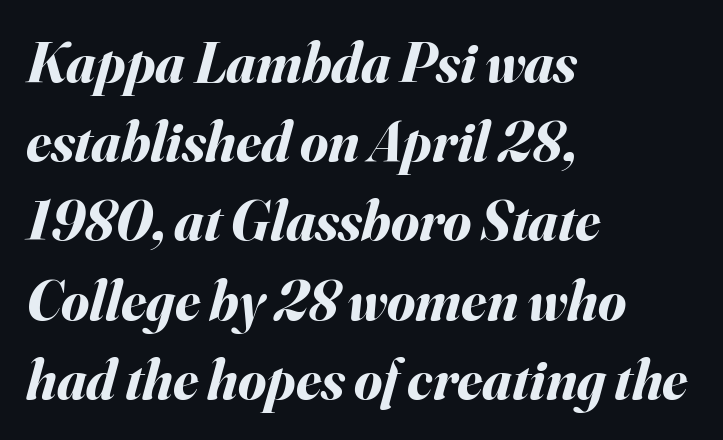
Each letter keeps its own natural width here, so spacing adapts to shape. These lines carry a lot of weight — the face is fully bold. What stands out about the letter spacing? Nothing — it is the standard amount. These lines were composed using italics. The foot of each line stays bare and open. The setting favours the left margin, as ordinary paragraphs usually do.
